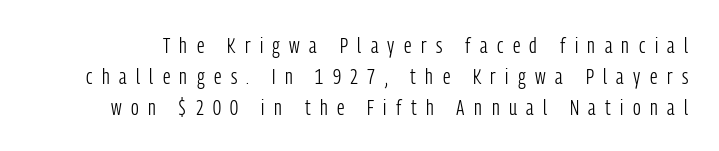
Q: Is the text bold? A: No.
Q: Is the text italic (slanted)? A: No, it is upright.
Q: Is the text underlined? A: No.
Q: Is the spacing between letters normal or unusually wide? A: Unusually wide.
Q: Is the spacing between lines tight, normal or loose? A: Normal.
